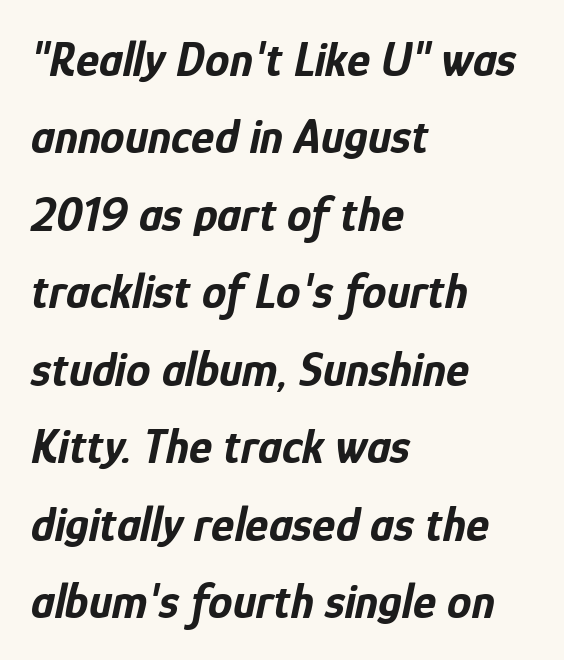
Successive baselines arrive at the customary interval. Descenders hang freely into open space. This rendering leaves character spacing at its baseline value. Heavy-handed strokes throughout: this text is bold. There's an unmistakable incline to the writing here. These lines are rendered in a variable-pitch font.
